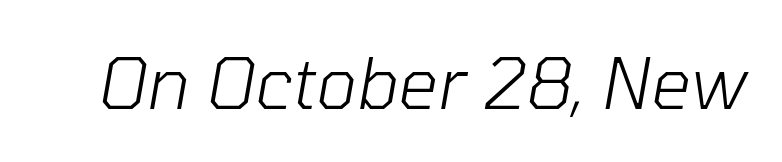
This sample has the flowing, uneven cadence of proportional lettering. Clear beneath every line of the passage. The face used here has a pronounced slope to its letters. Is this a heavy cut? Hardly; it is regular or lighter.
